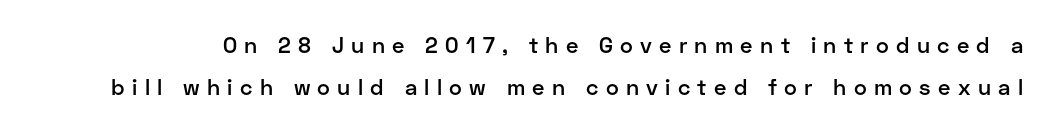
The image shows 22 px text type, upright; set loose line spacing (1.93x), unusually wide letter spacing (+0.33 em), not underlined.
